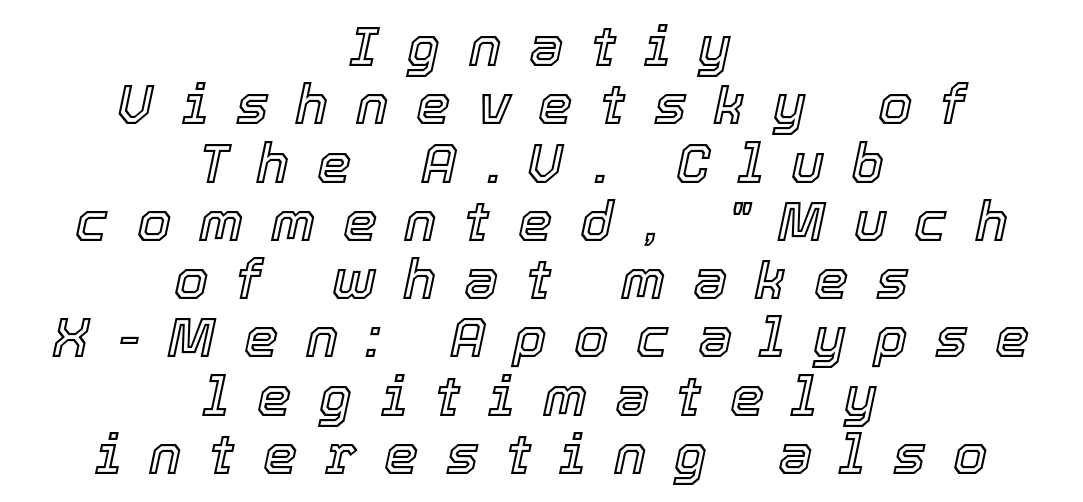
The image shows 55 px text type, italic (leaning right); set centered, tight line spacing (1.06x), unusually wide letter spacing (+0.5 em), not underlined; a medium x-height.
